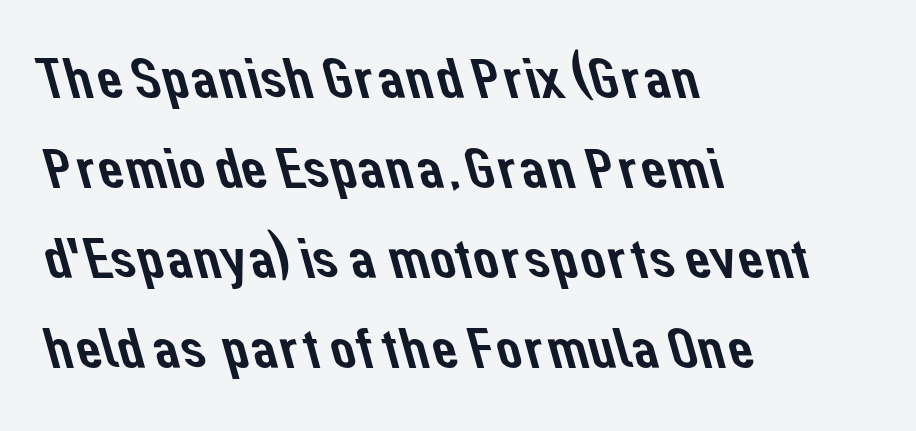
{"serif": "no", "width": "normal", "stroke_contrast": "low", "x_height": "medium", "monospaced": "no", "underline": "no", "align": "left", "line_spacing": "normal", "line_spacing_ratio": 1.58, "letter_spacing": "normal", "letter_spacing_em": 0.0, "glyph_px": 57}
